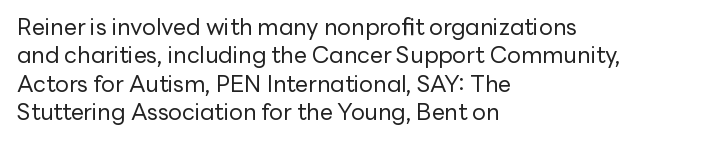
The image shows 23 px text type, upright; set left-aligned, line spacing 1.23x, normal letter spacing, not underlined.
